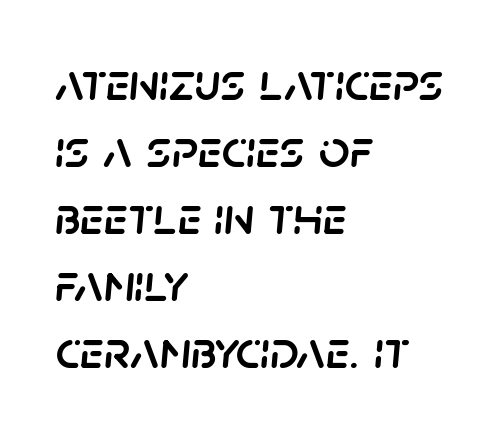
Q: Is the text italic (slanted)? A: Yes, it leans right by about 5 degrees.
Q: Is the text underlined? A: No.
Q: How is the paragraph aligned? A: Left-aligned.
Q: Is the spacing between letters normal or unusually wide? A: Normal.
Q: Width (condensed, normal, or wide)? A: Normal.
Q: Stroke contrast? A: Low.
Q: x-height? A: Large.
Q: Monospaced? A: No.
